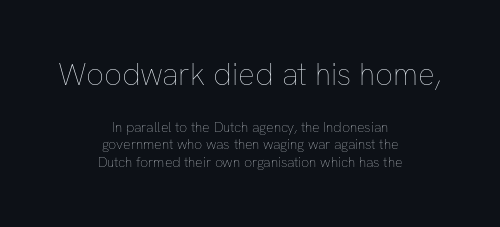
Q: Is the text bold? A: No.
Q: Is the text italic (slanted)? A: No, it is upright.
Q: Is the text underlined? A: No.
Q: How is the paragraph aligned? A: Centered.
Q: Is the spacing between letters normal or unusually wide? A: Normal.
Q: Is the spacing between lines tight, normal or loose? A: Normal.
Q: Which block of text is set in a larger size, the first (top) or the second (bottom)? A: The first (top) one.
Q: Width (condensed, normal, or wide)? A: Normal.
Q: Stroke contrast? A: Low.
Q: x-height? A: Medium.
Q: Monospaced? A: No.
